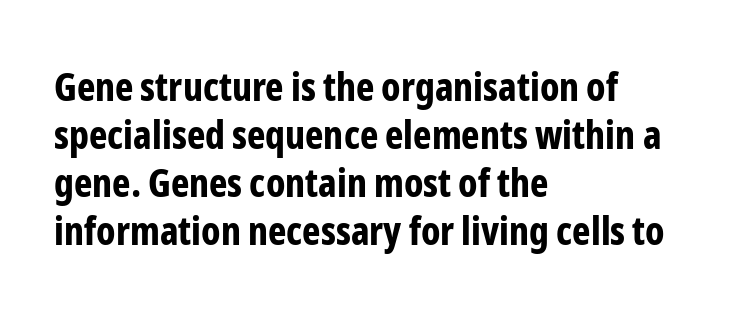
The face used here is a sans, in the tradition of grotesques and geometrics. In terms of posture, this sample is upright. Is the type bold? Yes — the strokes are clearly thick and heavy. Decoration check: the copy has no underline.
